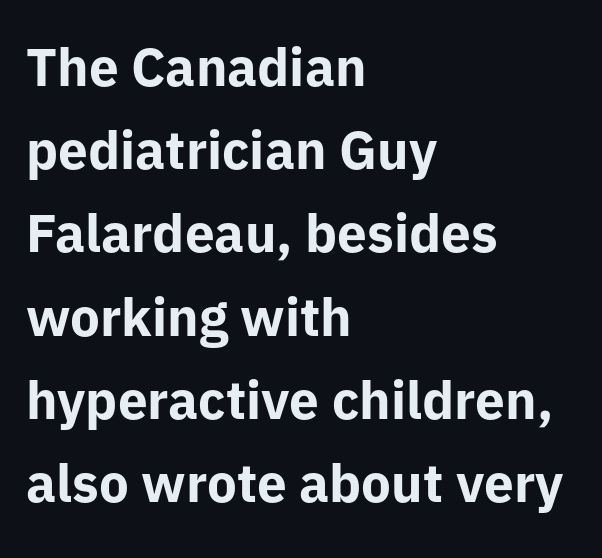
{"serif": "no", "italic": "no", "bold": "yes", "weight": "bold", "width": "normal", "stroke_contrast": "low", "x_height": "medium", "monospaced": "no", "underline": "no", "align": "left", "line_spacing": "normal", "line_spacing_ratio": 1.57, "letter_spacing": "normal", "letter_spacing_em": 0.0, "glyph_px": 53}
